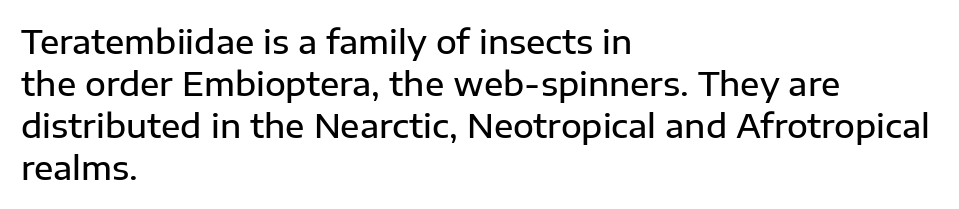
Underline: absent. Unlike italic type, these characters show no tilt at all. The passage shown has conventional tracking throughout. Is there much room between lines? A standard amount, neither cramped nor airy.
